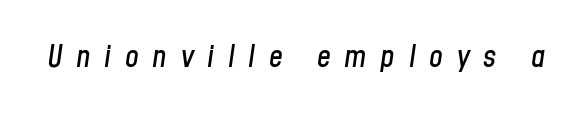
{"italic": "yes", "lean": "right", "slant_degrees": 8, "width": "condensed", "stroke_contrast": "low", "x_height": "medium", "monospaced": "no", "underline": "no", "letter_spacing": "wide", "letter_spacing_em": 0.44, "glyph_px": 31}
